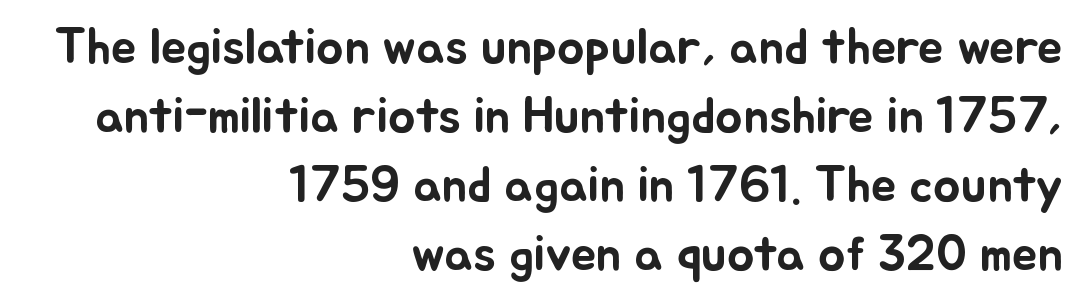
The image shows 51 px text type, upright; set right-aligned, normal line spacing (1.35x), normal letter spacing, not underlined; low stroke contrast and a small x-height.
